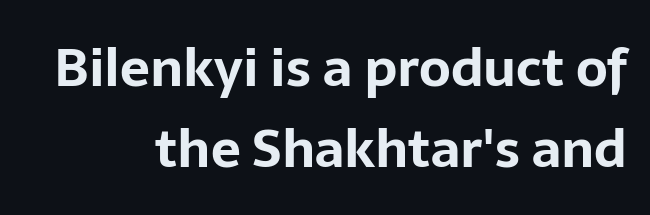
{"serif": "no", "italic": "no", "bold": "yes", "weight": "bold", "width": "normal", "stroke_contrast": "low", "x_height": "medium", "monospaced": "no", "underline": "no", "align": "right", "line_spacing": "normal", "line_spacing_ratio": 1.52, "letter_spacing": "normal", "letter_spacing_em": 0.0, "glyph_px": 53}
